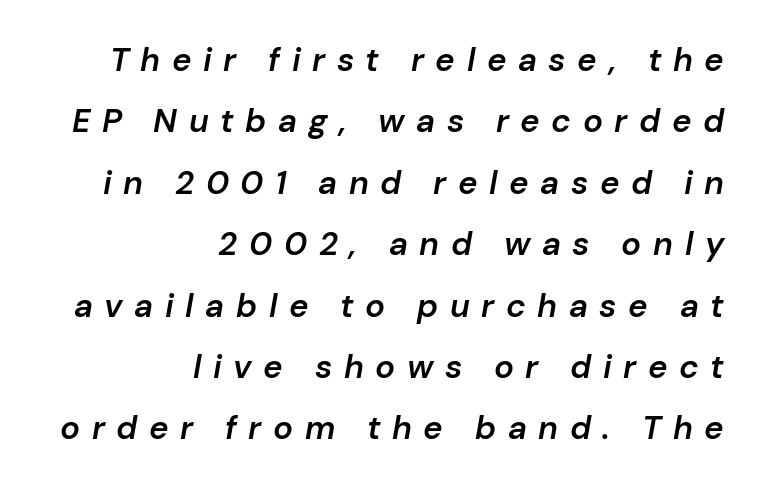
Q: Is the text bold? A: Semi-bold.
Q: Is the text italic (slanted)? A: Yes, it leans right by about 10 degrees.
Q: Is the text underlined? A: No.
Q: How is the paragraph aligned? A: Right-aligned.
Q: Is the spacing between letters normal or unusually wide? A: Unusually wide.
Q: Width (condensed, normal, or wide)? A: Normal.
Q: Stroke contrast? A: Low.
Q: x-height? A: Medium.
Q: Monospaced? A: No.
